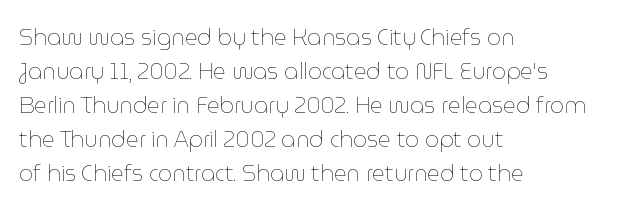
These lines stack with their left ends in a neat column. Any mark beneath the type? The region is blank. Short note: letters normally spaced. The type sits square on the baseline with zero lean.
